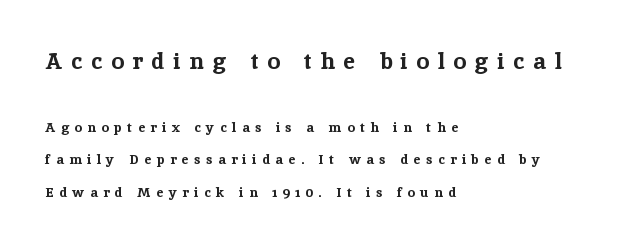
Plain, unruled lines of type. Italic? Not at all — the glyphs are vertical. Horizontal alignment here is leftward, the default for most running prose. A full-strength bold gives these letters their thick strokes. Bigger letters appear in the top chunk; the bottom chunk is reduced.
